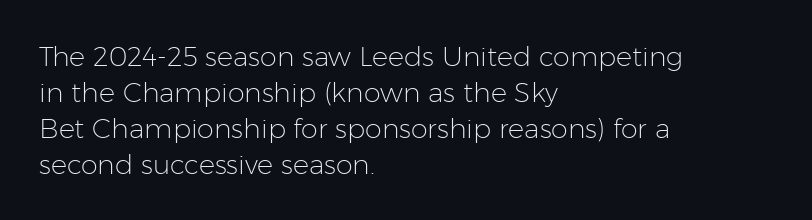
The image shows 27 px text type, upright; set left-aligned, normal line spacing (1.33x), normal letter spacing, not underlined.
